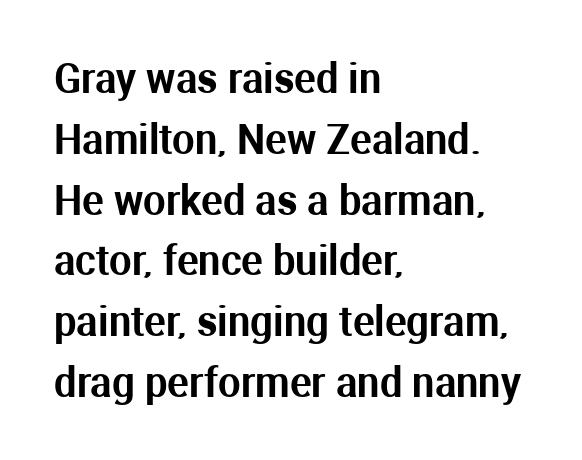
{"serif": "no", "italic": "no", "width": "normal", "stroke_contrast": "medium", "x_height": "medium", "monospaced": "no", "underline": "no", "align": "left", "line_spacing": "normal", "line_spacing_ratio": 1.52, "letter_spacing": "normal", "letter_spacing_em": 0.0, "glyph_px": 40}
